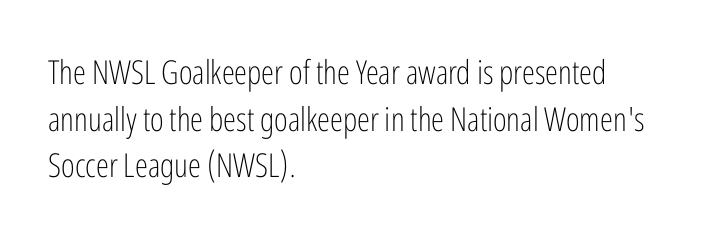
The image shows 33 px light, condensed sans-serif type, upright; set left-aligned, normal line spacing (1.41x), normal letter spacing, not underlined; low stroke contrast and a medium x-height.
